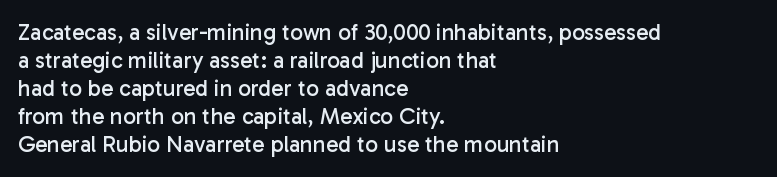
Every stem runs plumb, perpendicular to the baseline. Layout note: lines flush left. Decoration check: the copy has no underline. Short note: letters normally spaced.
